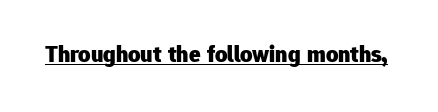
Q: Is the text bold? A: Yes.
Q: Is the text italic (slanted)? A: No, it is upright.
Q: Is the text underlined? A: Yes.
Q: Is the spacing between letters normal or unusually wide? A: Normal.
